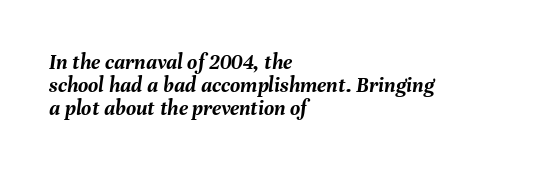
Q: Is the text bold? A: Yes.
Q: Is the text italic (slanted)? A: Yes, it leans right by about 8 degrees.
Q: Is the text underlined? A: No.
Q: How is the paragraph aligned? A: Left-aligned.
Q: Is the spacing between letters normal or unusually wide? A: Normal.
Q: Is the spacing between lines tight, normal or loose? A: Tight.
